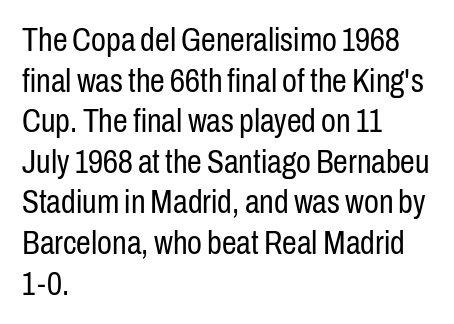
The words here are not underlined. Are there feet on the stems? There aren't — it's a sans. Does the lettering tilt? It doesn't — this is upright. Varying glyph widths throughout — classic text-font behaviour. The strokes are not fattened; the text isn't bold.
